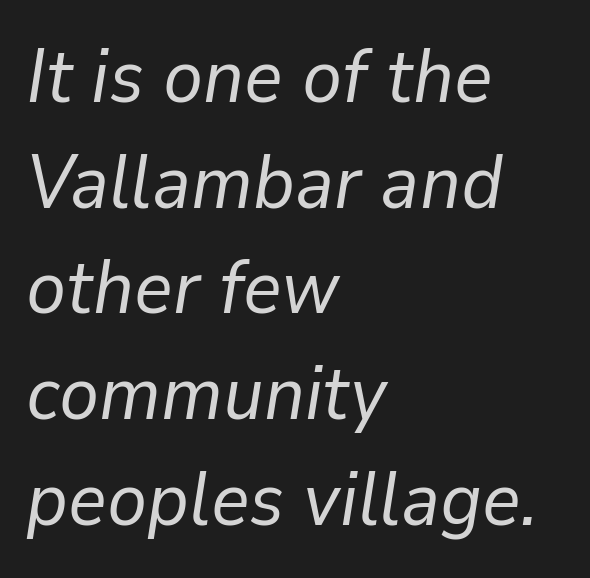
Q: Is the text bold? A: No.
Q: Is the text italic (slanted)? A: Yes, it leans right by about 9 degrees.
Q: Is the text underlined? A: No.
Q: How is the paragraph aligned? A: Left-aligned.
Q: Is the spacing between letters normal or unusually wide? A: Normal.
Q: Is the spacing between lines tight, normal or loose? A: Normal.
Q: Width (condensed, normal, or wide)? A: Normal.
Q: Stroke contrast? A: Low.
Q: x-height? A: Medium.
Q: Monospaced? A: No.
